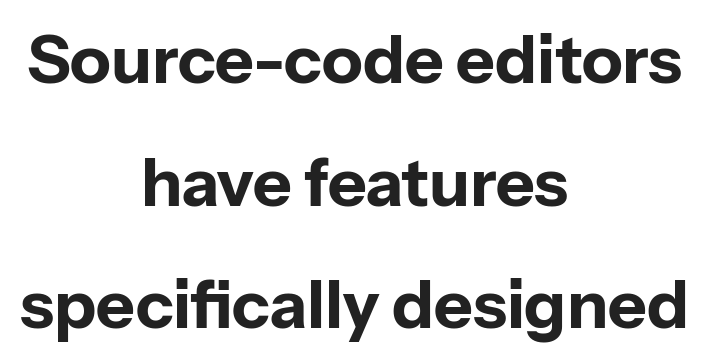
{"serif": "no", "italic": "no", "bold": "yes", "weight": "bold", "width": "normal", "stroke_contrast": "low", "x_height": "medium", "monospaced": "no", "underline": "no", "align": "center", "line_spacing_ratio": 1.83, "letter_spacing": "normal", "letter_spacing_em": 0.0, "glyph_px": 67}
